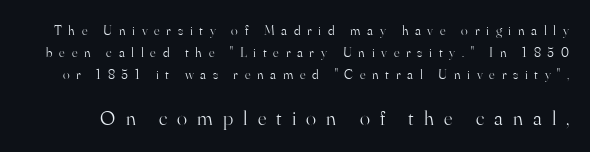
Honestly, the letter spacing is so wide it's the main thing you notice. These two chunks differ in scale, with the bottom chunk taking the larger measure. These glyphs show unthickened strokes, regular width or finer. Compared with typical paragraphs, the rows here are spaced about the same.
